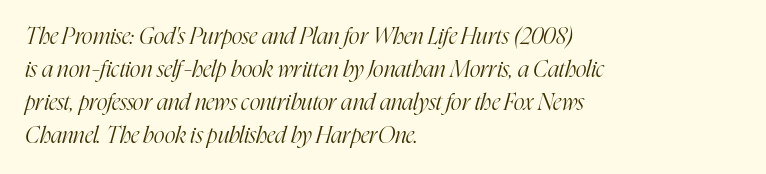
The text block is weighted toward the left margin, trailing off unevenly rightward. The baseline area is clear. Students, note that the glyphs here touch the page at normal intervals. Think standard paragraph weight, or any step lighter than that.
